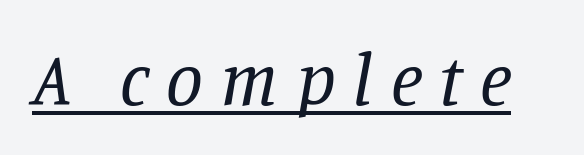
Q: Is the text bold? A: No.
Q: Is the text italic (slanted)? A: Yes, it leans right by about 11 degrees.
Q: Is the typeface a serif or a sans-serif typeface? A: Serif.
Q: Is the text underlined? A: Yes.
Q: Is the spacing between letters normal or unusually wide? A: Unusually wide.
Q: Width (condensed, normal, or wide)? A: Normal.
Q: Stroke contrast? A: Low.
Q: x-height? A: Large.
Q: Monospaced? A: No.
